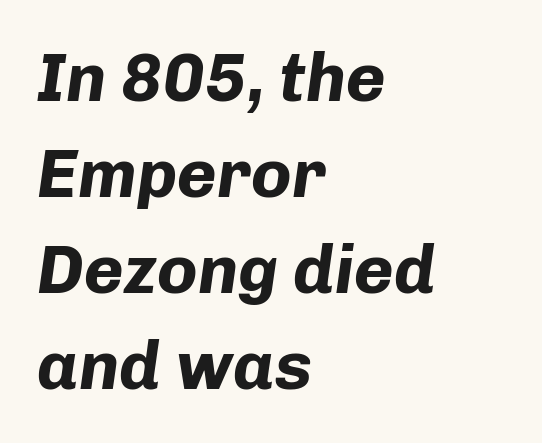
The image shows 68 px bold type, italic (leaning right); set left-aligned, normal line spacing (1.41x), normal letter spacing, not underlined; low stroke contrast and a medium x-height.
